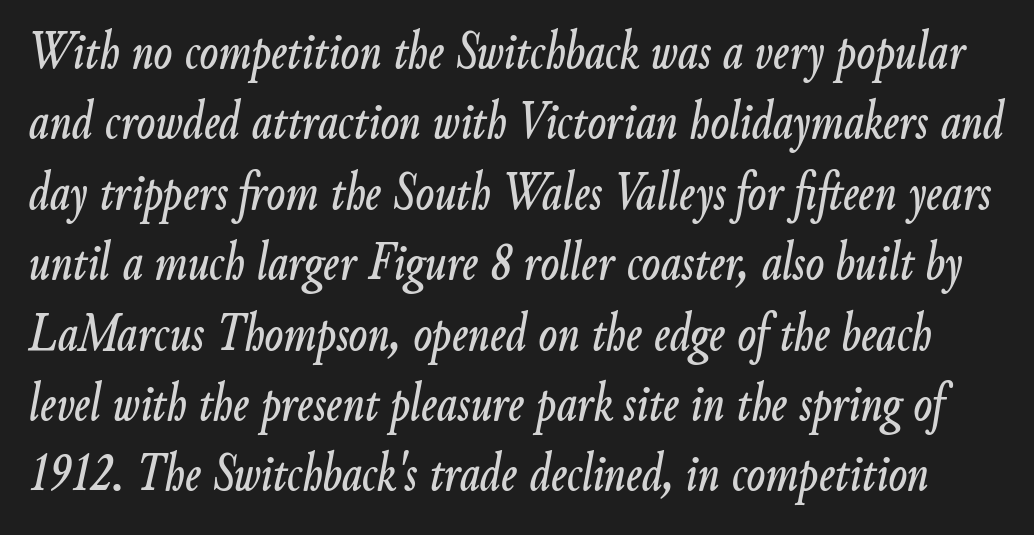
{"italic": "yes", "lean": "right", "slant_degrees": 9, "width": "condensed", "stroke_contrast": "low", "x_height": "small", "monospaced": "no", "underline": "no", "line_spacing": "normal", "line_spacing_ratio": 1.28, "letter_spacing": "normal", "letter_spacing_em": 0.0, "glyph_px": 55}
